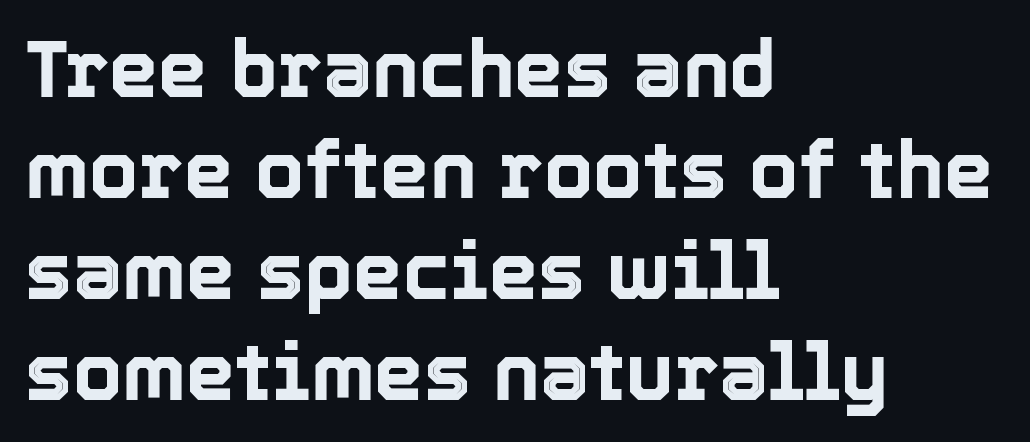
The image shows 79 px text type, upright; set left-aligned, normal line spacing (1.28x), normal letter spacing, not underlined; a medium x-height.
